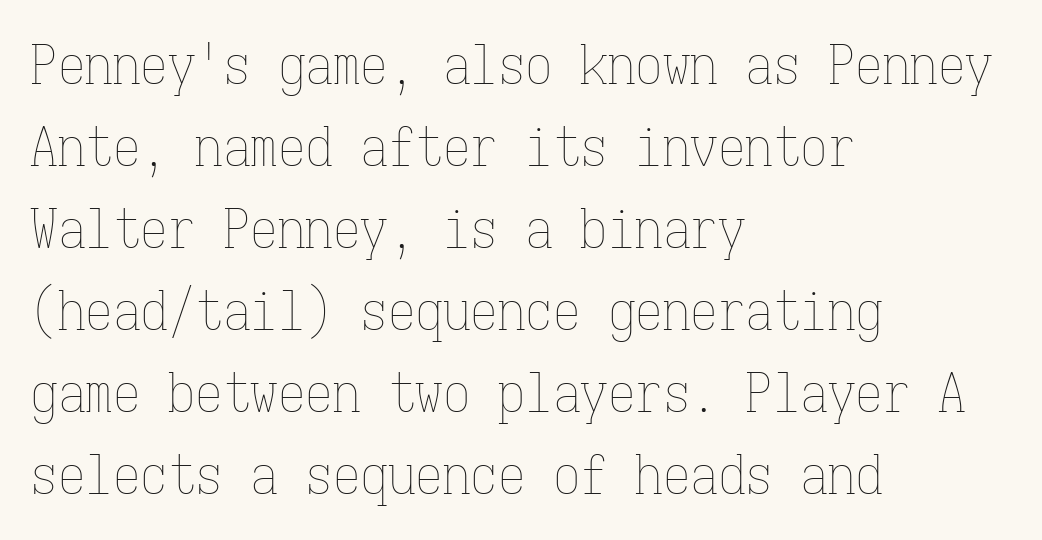
Q: Is the text bold? A: No.
Q: Is the text italic (slanted)? A: No, it is upright.
Q: Is the text underlined? A: No.
Q: How is the paragraph aligned? A: Left-aligned.
Q: Is the spacing between letters normal or unusually wide? A: Normal.
Q: Is the spacing between lines tight, normal or loose? A: Normal.
Q: Width (condensed, normal, or wide)? A: Condensed.
Q: Stroke contrast? A: Low.
Q: x-height? A: Medium.
Q: Monospaced? A: Yes.
